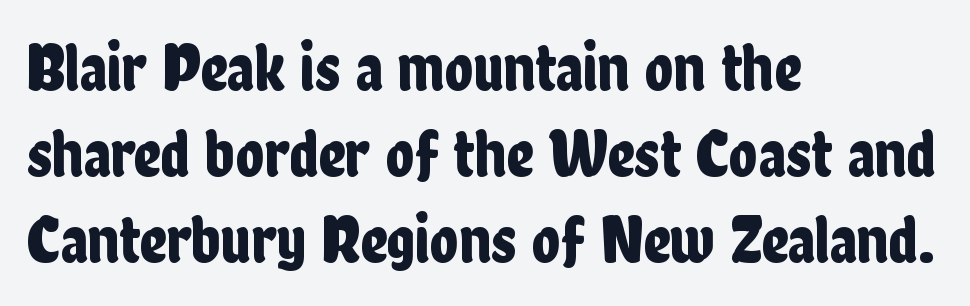
The face used here is rendered with its standard letterfit. In terms of posture, this sample is upright. Horizontal alignment here is leftward, the default for most running prose. Just letters on the line, the space beneath them empty. The letters carry no serifs — their stems end cleanly without finishing strokes. You could not count columns in this text — the font is proportionally spaced.
